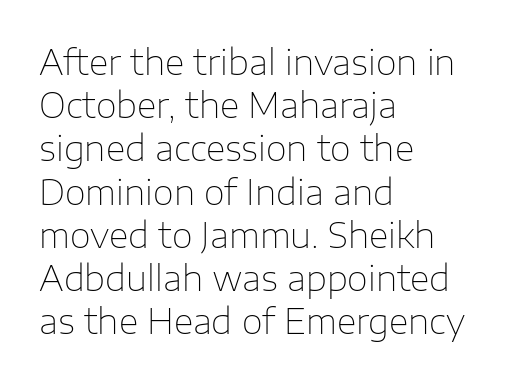
{"serif": "no", "italic": "no", "bold": "no", "weight": "thin", "width": "normal", "stroke_contrast": "low", "x_height": "medium", "monospaced": "no", "underline": "no", "align": "left", "line_spacing": "normal", "line_spacing_ratio": 1.27, "letter_spacing": "normal", "letter_spacing_em": 0.0, "glyph_px": 34}
